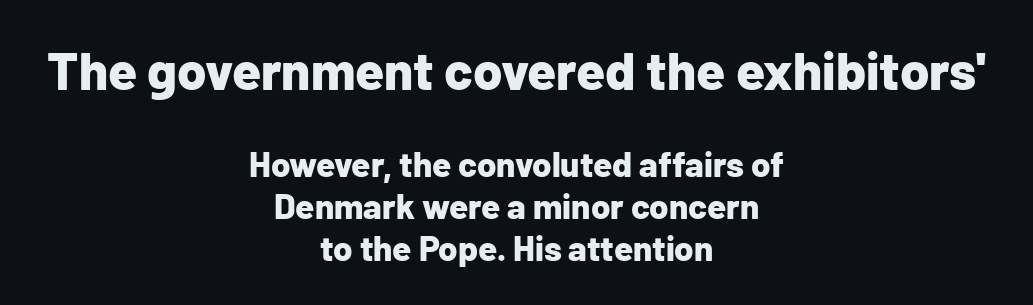
{"serif": "no", "italic": "no", "bold": "yes", "weight": "bold", "width": "normal", "stroke_contrast": "low", "x_height": "medium", "monospaced": "no", "underline": "no", "align": "center", "line_spacing_ratio": 1.19, "letter_spacing": "normal", "letter_spacing_em": 0.0, "larger_block": "first", "size_ratio": 1.51, "glyph_px": 53}
